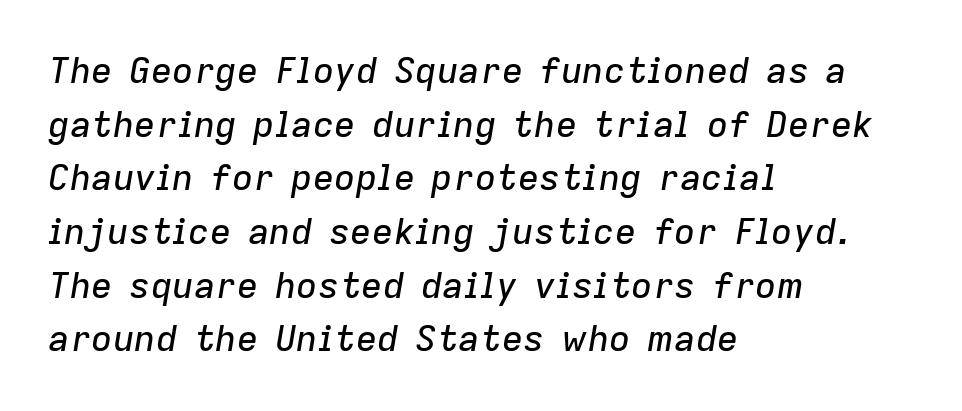
Here the designer chose a conventional face with non-uniform glyph widths. Would a proofreader flag this as italicized? Yes. There is no visible air inserted between adjacent glyphs. In terms of leading, this rendering sits right in the middle. Check the space under the baseline: it is left empty.
